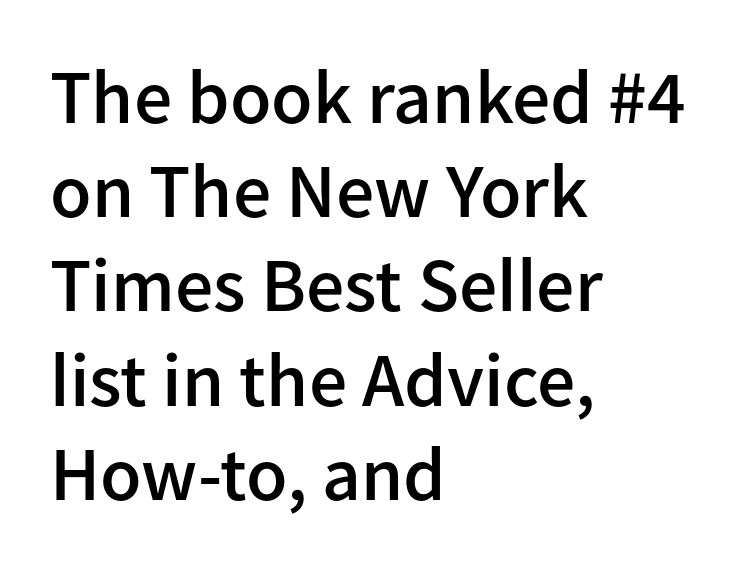
{"serif": "no", "italic": "no", "bold": "semi", "weight": "semibold", "width": "normal", "stroke_contrast": "low", "x_height": "medium", "monospaced": "no", "underline": "no", "align": "left", "line_spacing_ratio": 1.24, "letter_spacing": "normal", "letter_spacing_em": 0.0, "glyph_px": 76}
